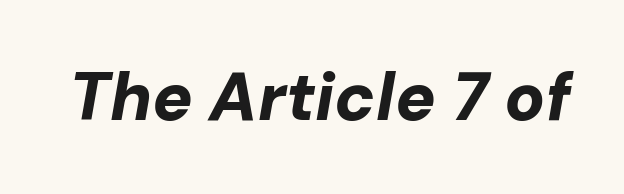
Q: Is the text bold? A: Yes.
Q: Is the text italic (slanted)? A: Yes, it leans right by about 10 degrees.
Q: Is the text underlined? A: No.
Q: Is the spacing between letters normal or unusually wide? A: Normal.
Q: Width (condensed, normal, or wide)? A: Normal.
Q: Stroke contrast? A: Low.
Q: x-height? A: Medium.
Q: Monospaced? A: No.
